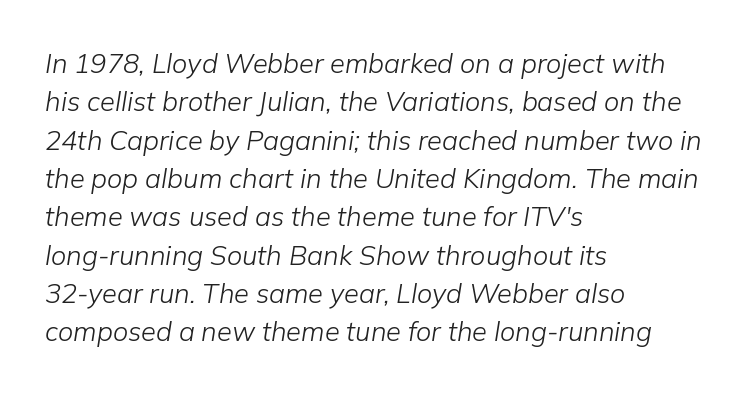
The image shows 27 px text type, italic (leaning right); set left-aligned, normal line spacing (1.42x), normal letter spacing, not underlined.
